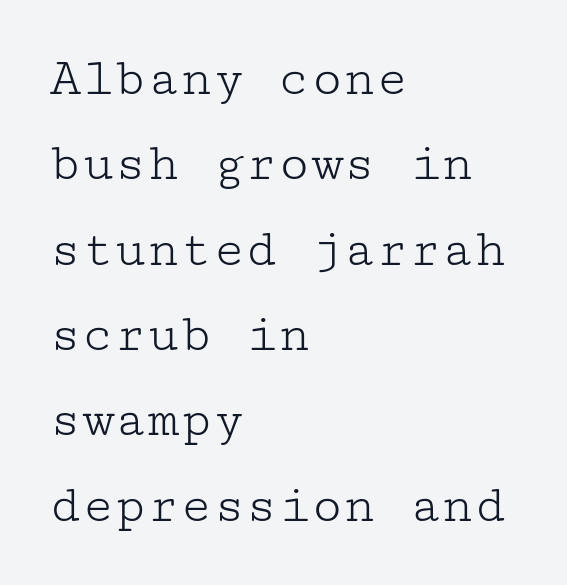
{"serif": "yes", "italic": "no", "bold": "no", "weight": "light", "width": "wide", "stroke_contrast": "low", "x_height": "medium", "underline": "no", "align": "left", "line_spacing": "normal", "line_spacing_ratio": 1.58, "letter_spacing": "normal", "letter_spacing_em": 0.0, "glyph_px": 54}
